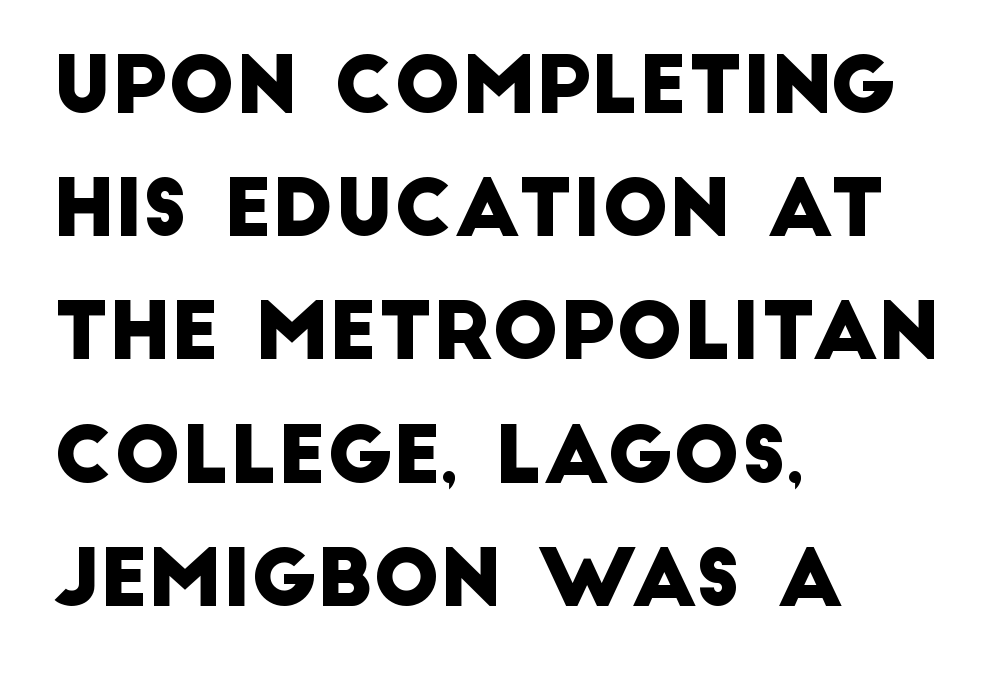
The image shows 79 px sans-serif type; set left-aligned, normal line spacing (1.56x), normal letter spacing, not underlined; low stroke contrast and a large x-height.
